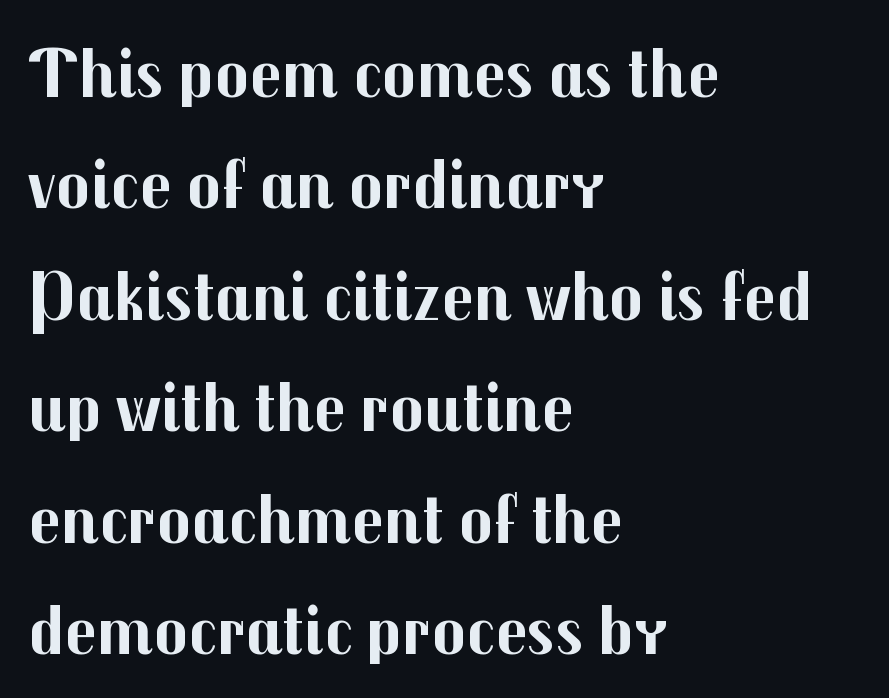
Q: Is the text bold? A: Yes.
Q: Is the text italic (slanted)? A: No, it is upright.
Q: Is the typeface a serif or a sans-serif typeface? A: Sans-serif.
Q: Is the text underlined? A: No.
Q: How is the paragraph aligned? A: Left-aligned.
Q: Is the spacing between letters normal or unusually wide? A: Normal.
Q: Is the spacing between lines tight, normal or loose? A: Normal.
Q: Width (condensed, normal, or wide)? A: Normal.
Q: Stroke contrast? A: Medium.
Q: x-height? A: Medium.
Q: Monospaced? A: No.
